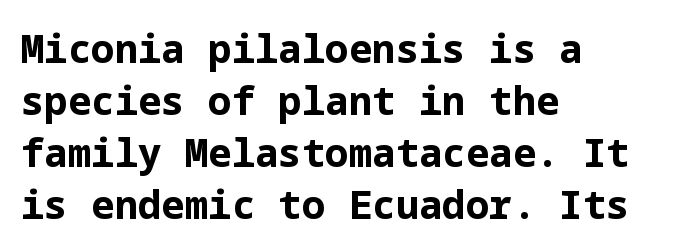
Q: Is the text bold? A: Yes.
Q: Is the text italic (slanted)? A: No, it is upright.
Q: Is the typeface a serif or a sans-serif typeface? A: Sans-serif.
Q: Is the text underlined? A: No.
Q: How is the paragraph aligned? A: Left-aligned.
Q: Is the spacing between letters normal or unusually wide? A: Normal.
Q: Is the spacing between lines tight, normal or loose? A: Normal.
Q: Width (condensed, normal, or wide)? A: Normal.
Q: Stroke contrast? A: Low.
Q: x-height? A: Medium.
